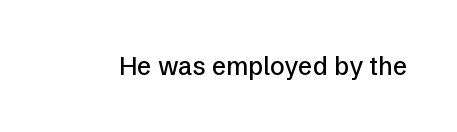
If you drew a line through each stem, it would be perfectly vertical. Characters follow at the spacing the type designer built in. The words here are not underlined.
